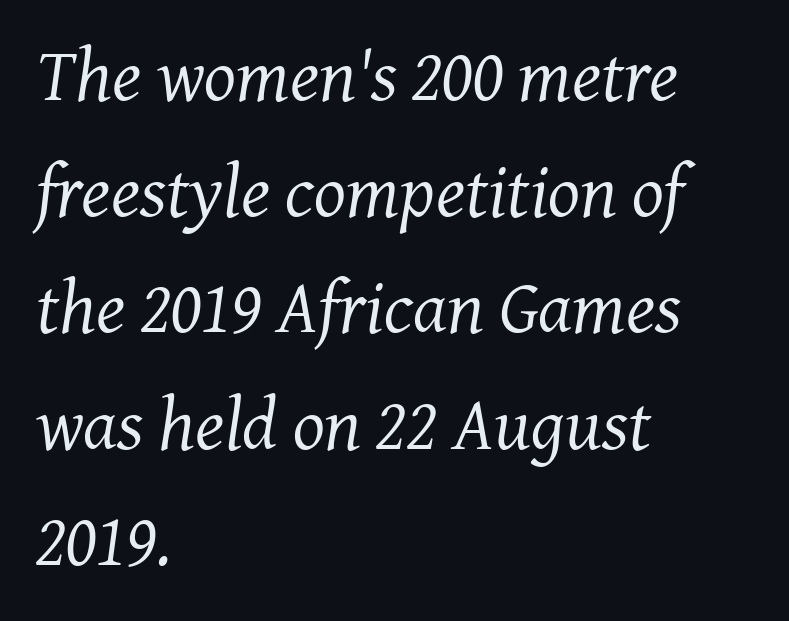
Q: Is the text bold? A: No.
Q: Is the text italic (slanted)? A: Yes, it leans right by about 7 degrees.
Q: Is the typeface a serif or a sans-serif typeface? A: Serif.
Q: Is the text underlined? A: No.
Q: How is the paragraph aligned? A: Left-aligned.
Q: Is the spacing between letters normal or unusually wide? A: Normal.
Q: Is the spacing between lines tight, normal or loose? A: Normal.
Q: Width (condensed, normal, or wide)? A: Normal.
Q: Stroke contrast? A: Medium.
Q: x-height? A: Medium.
Q: Monospaced? A: No.
